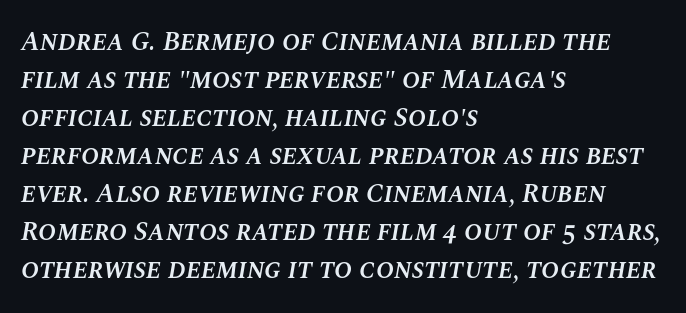
{"italic": "yes", "lean": "right", "slant_degrees": 10, "bold": "semi", "underline": "no", "align": "left", "line_spacing": "normal", "line_spacing_ratio": 1.41, "letter_spacing": "normal", "letter_spacing_em": 0.0, "glyph_px": 27}
